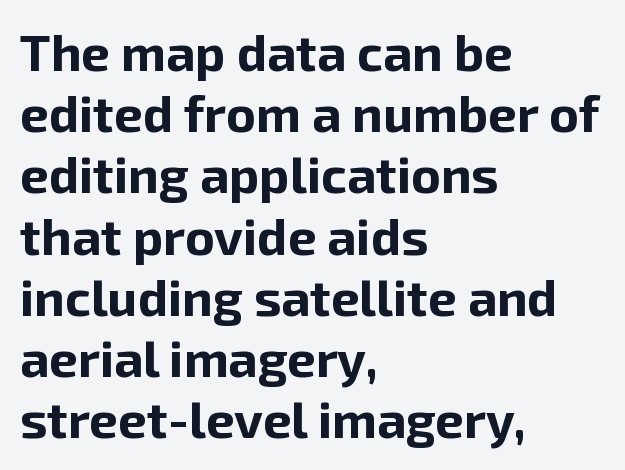
Q: Is the text bold? A: Yes.
Q: Is the text italic (slanted)? A: No, it is upright.
Q: Is the typeface a serif or a sans-serif typeface? A: Sans-serif.
Q: Is the text underlined? A: No.
Q: How is the paragraph aligned? A: Left-aligned.
Q: Is the spacing between letters normal or unusually wide? A: Normal.
Q: Width (condensed, normal, or wide)? A: Normal.
Q: Stroke contrast? A: Low.
Q: x-height? A: Medium.
Q: Monospaced? A: No.
